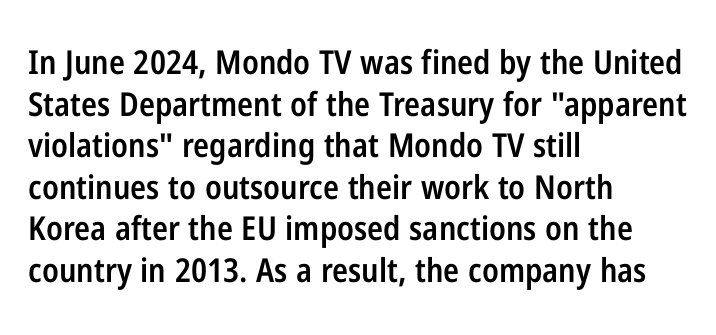
{"serif": "no", "italic": "no", "bold": "semi", "weight": "semibold", "width": "condensed", "stroke_contrast": "low", "x_height": "medium", "monospaced": "no", "underline": "no", "align": "left", "line_spacing": "normal", "line_spacing_ratio": 1.26, "letter_spacing": "normal", "letter_spacing_em": 0.0, "glyph_px": 33}
